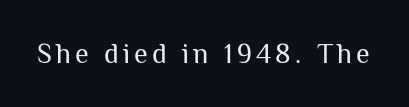
Q: Is the text bold? A: No.
Q: Is the text italic (slanted)? A: No, it is upright.
Q: Is the typeface a serif or a sans-serif typeface? A: Sans-serif.
Q: Is the text underlined? A: No.
Q: Width (condensed, normal, or wide)? A: Normal.
Q: Stroke contrast? A: Medium.
Q: x-height? A: Medium.
Q: Monospaced? A: No.
